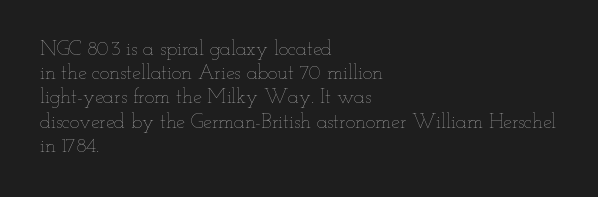
Tall strokes in this sample are plumb rather than angled. Decoration check: the copy has no underline. Words appear dense and cohesive because spacing is normal. The typesetter chose a ragged-right arrangement here.
